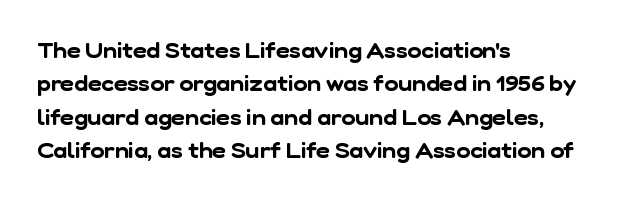
{"underline": "no", "align": "left", "line_spacing": "normal", "line_spacing_ratio": 1.59, "letter_spacing": "normal", "letter_spacing_em": 0.0, "glyph_px": 21}
